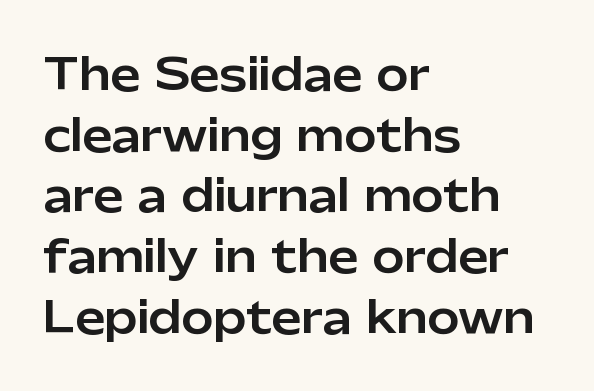
The image shows 43 px sans-serif type, upright; set left-aligned, normal line spacing (1.41x), normal letter spacing, not underlined; low stroke contrast and a medium x-height.
